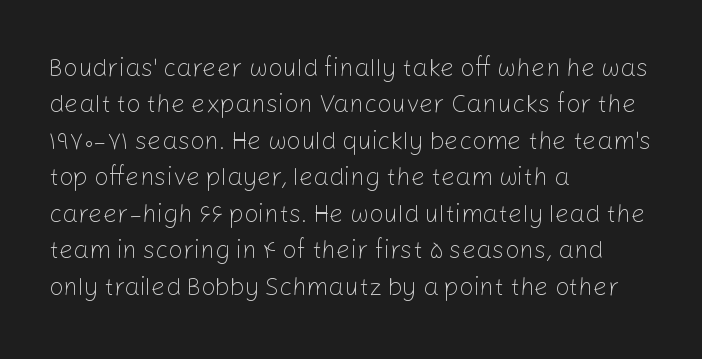
{"italic": "no", "bold": "no", "underline": "no", "align": "left", "line_spacing": "normal", "line_spacing_ratio": 1.46, "letter_spacing": "normal", "letter_spacing_em": 0.0, "glyph_px": 25}
